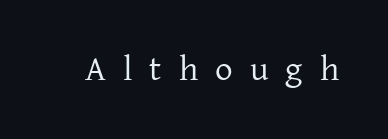
The image shows 35 px regular-weight serif type, upright; set unusually wide letter spacing (+0.49 em), not underlined; low stroke contrast and a medium x-height.
